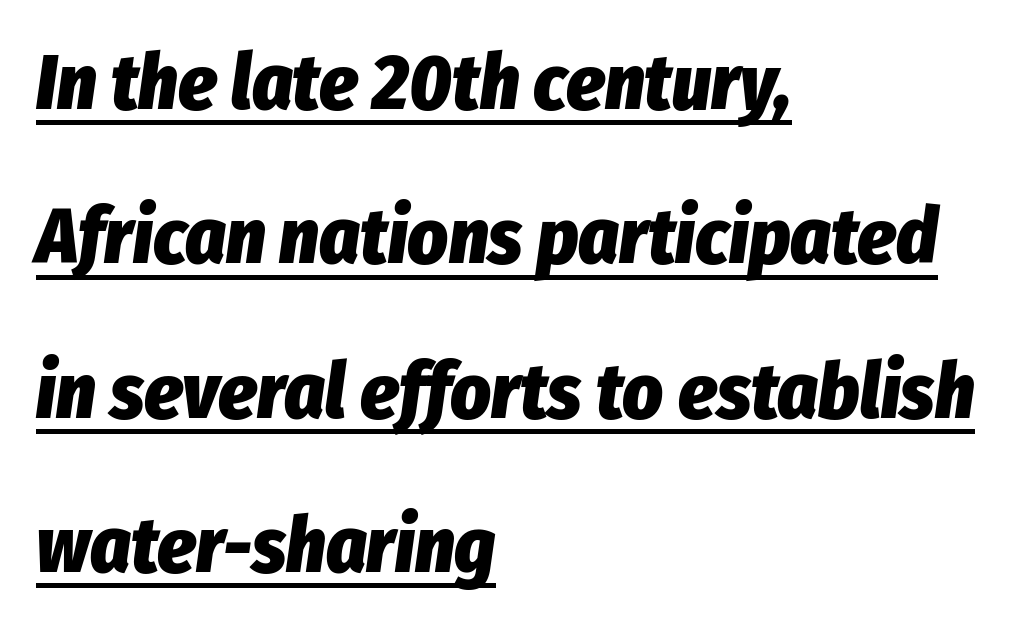
The image shows 78 px heavy, condensed type, italic (leaning right); set left-aligned, loose line spacing (1.98x), normal letter spacing, underlined; low stroke contrast and a medium x-height.
